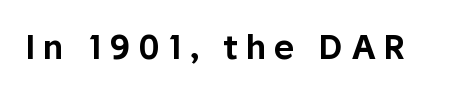
The type sits square on the baseline with zero lean. This sample has the flowing, uneven cadence of proportional lettering. The type is letterspaced generously, with wide tracking. A bare baseline throughout the passage.
